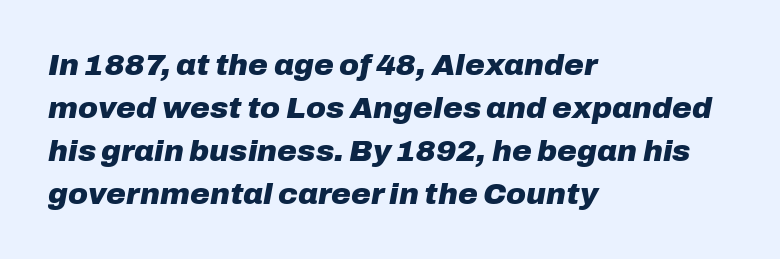
{"italic": "yes", "lean": "right", "slant_degrees": 10, "bold": "yes", "weight": "heavy", "width": "normal", "stroke_contrast": "low", "x_height": "medium", "monospaced": "no", "underline": "no", "align": "left", "line_spacing": "normal", "line_spacing_ratio": 1.43, "letter_spacing": "normal", "letter_spacing_em": 0.0, "glyph_px": 30}
